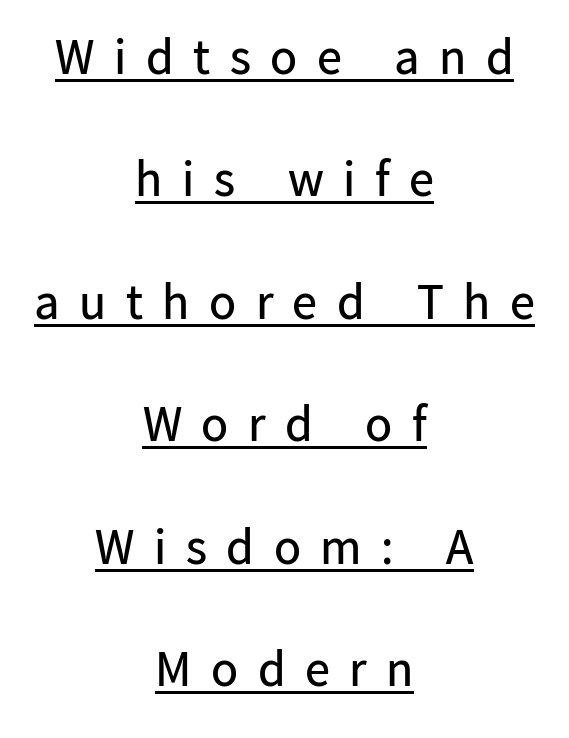
{"serif": "no", "italic": "no", "bold": "no", "weight": "regular", "width": "normal", "stroke_contrast": "low", "x_height": "medium", "monospaced": "no", "underline": "yes", "align": "center", "line_spacing": "loose", "line_spacing_ratio": 2.45, "letter_spacing": "wide", "letter_spacing_em": 0.39, "glyph_px": 50}
